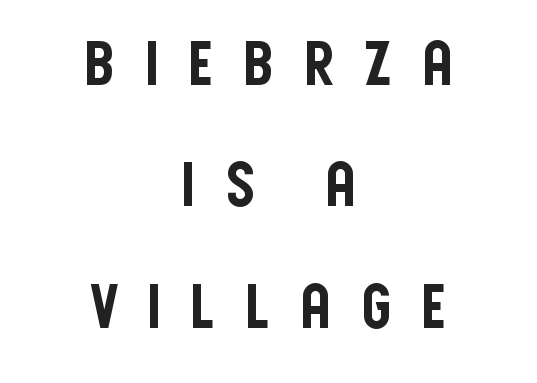
Q: Is the text italic (slanted)? A: No, it is upright.
Q: Is the typeface a serif or a sans-serif typeface? A: Sans-serif.
Q: Is the text underlined? A: No.
Q: How is the paragraph aligned? A: Centered.
Q: Is the spacing between letters normal or unusually wide? A: Unusually wide.
Q: Is the spacing between lines tight, normal or loose? A: Loose.
Q: Width (condensed, normal, or wide)? A: Condensed.
Q: Stroke contrast? A: Low.
Q: x-height? A: Large.
Q: Monospaced? A: No.
